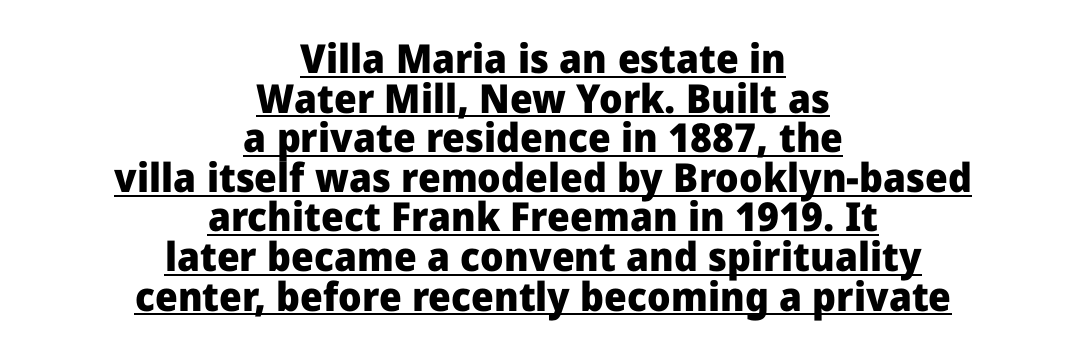
Q: Is the text bold? A: Yes.
Q: Is the text italic (slanted)? A: No, it is upright.
Q: Is the typeface a serif or a sans-serif typeface? A: Sans-serif.
Q: Is the text underlined? A: Yes.
Q: How is the paragraph aligned? A: Centered.
Q: Is the spacing between letters normal or unusually wide? A: Normal.
Q: Is the spacing between lines tight, normal or loose? A: Tight.
Q: Width (condensed, normal, or wide)? A: Normal.
Q: Stroke contrast? A: Low.
Q: x-height? A: Medium.
Q: Monospaced? A: No.
